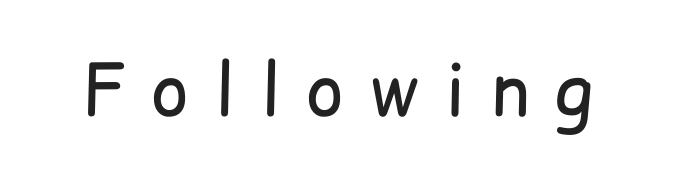
{"serif": "no", "italic": "no", "bold": "no", "weight": "regular", "width": "normal", "stroke_contrast": "low", "x_height": "medium", "monospaced": "no", "underline": "no", "letter_spacing": "wide", "letter_spacing_em": 0.36, "glyph_px": 72}
